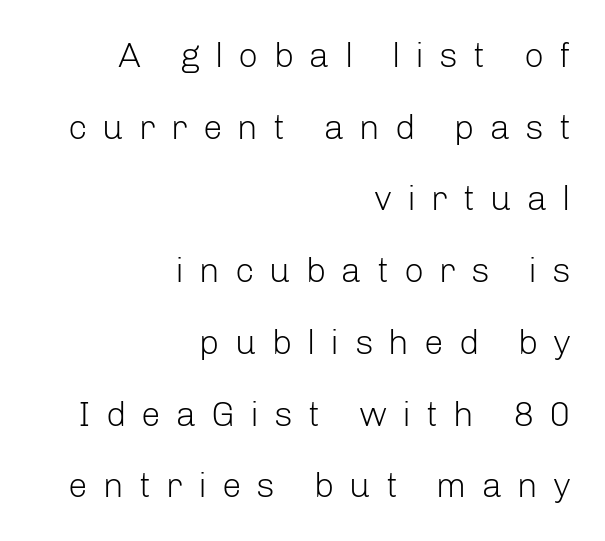
{"serif": "no", "italic": "no", "bold": "no", "weight": "light", "width": "normal", "stroke_contrast": "low", "x_height": "medium", "monospaced": "no", "underline": "no", "align": "right", "line_spacing": "loose", "line_spacing_ratio": 2.05, "letter_spacing": "wide", "letter_spacing_em": 0.43, "glyph_px": 35}
